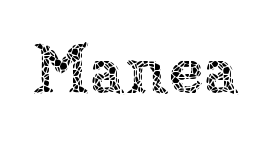
The passage shown is typed in a proportional face where columns would drift. The space directly below the letters is spotless. Letters have the restrained weight of plain body copy at most. Characters remain perfectly vertical along every line. The horizontal fit of the characters is conventional and even.
